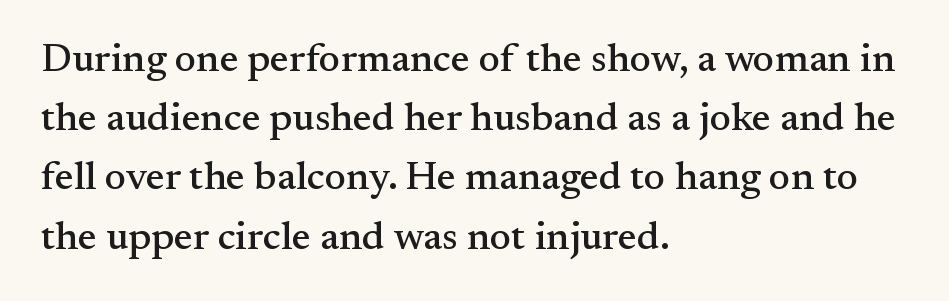
The image shows 40 px serif type, upright; set left-aligned, normal line spacing (1.48x), normal letter spacing, not underlined; medium stroke contrast and a small x-height.
